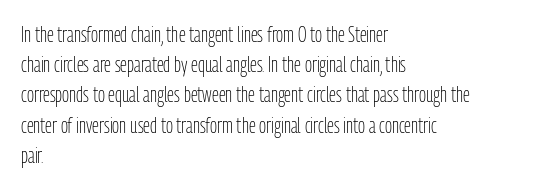
Q: Is the text bold? A: No.
Q: Is the text italic (slanted)? A: No, it is upright.
Q: Is the text underlined? A: No.
Q: How is the paragraph aligned? A: Left-aligned.
Q: Is the spacing between letters normal or unusually wide? A: Normal.
Q: Is the spacing between lines tight, normal or loose? A: Normal.
